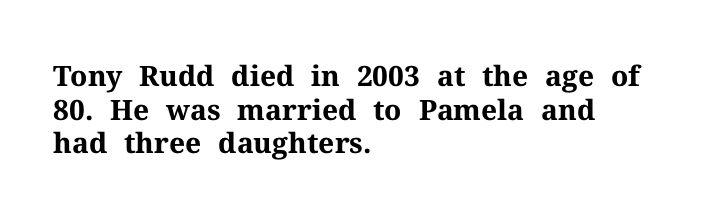
The image shows 28 px bold serif type, upright; set left-aligned, line spacing 1.2x, normal letter spacing, not underlined; medium stroke contrast and a medium x-height.
